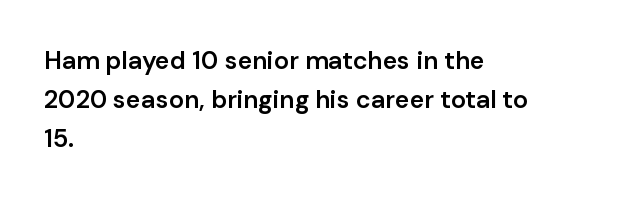
Q: Is the text bold? A: Semi-bold.
Q: Is the text italic (slanted)? A: No, it is upright.
Q: Is the text underlined? A: No.
Q: How is the paragraph aligned? A: Left-aligned.
Q: Is the spacing between letters normal or unusually wide? A: Normal.
Q: Is the spacing between lines tight, normal or loose? A: Normal.
